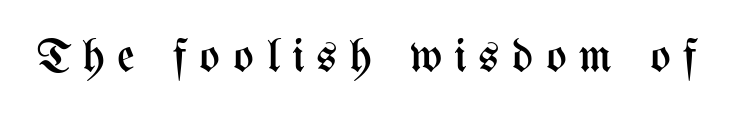
Varying glyph widths throughout — classic text-font behaviour. The tracking reads as deliberately expanded to a designer's eye. Heaviness? Minimal to ordinary, like unemphasized prose. Italic? Not at all — the glyphs are vertical. Underlining? Definitely not there.
